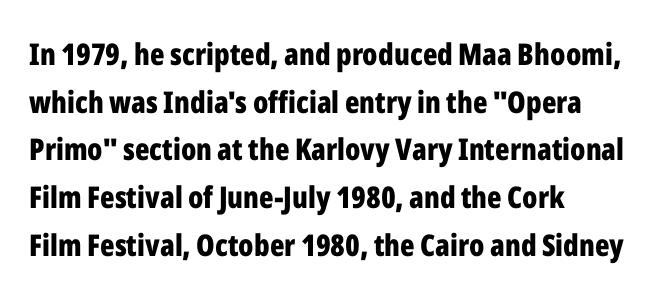
Examine the stroke ends and you'll find no serifs. Caption: standard tracking, unaltered. The rows are spaced the way most documents space them. Bare-footed words on every line.
